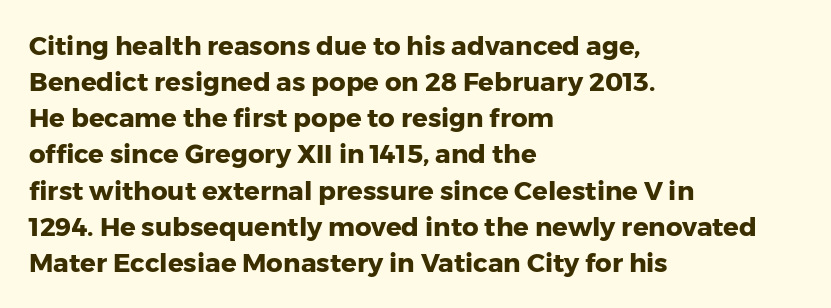
{"italic": "no", "bold": "yes", "underline": "no", "align": "left", "line_spacing": "normal", "line_spacing_ratio": 1.39, "letter_spacing": "normal", "letter_spacing_em": 0.0, "glyph_px": 26}
